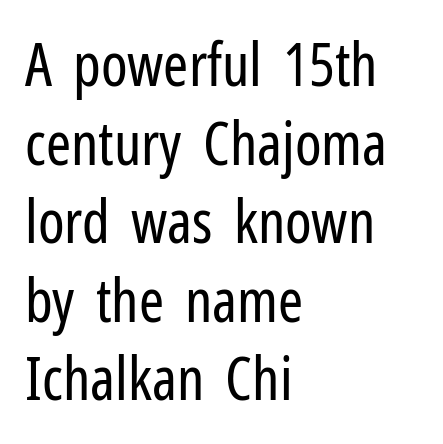
{"serif": "no", "italic": "no", "bold": "no", "weight": "regular", "width": "condensed", "stroke_contrast": "low", "x_height": "medium", "monospaced": "no", "underline": "no", "align": "left", "line_spacing": "normal", "line_spacing_ratio": 1.31, "letter_spacing": "normal", "letter_spacing_em": 0.0, "glyph_px": 60}
